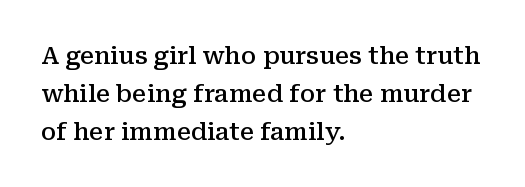
Q: Is the text bold? A: Semi-bold.
Q: Is the text italic (slanted)? A: No, it is upright.
Q: Is the text underlined? A: No.
Q: How is the paragraph aligned? A: Left-aligned.
Q: Is the spacing between letters normal or unusually wide? A: Normal.
Q: Is the spacing between lines tight, normal or loose? A: Normal.
